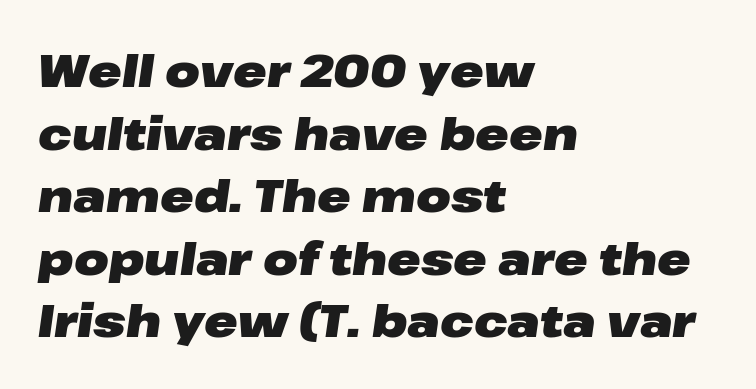
Quick note: interline space is typical. Casual observation: everything's shoved over to the left. Strokes here are thick enough to call this a true bold. Rendered with sloped, italic letterforms. Honestly, there is no underline to notice here at all. Character widths vary here, with narrow letters taking less room than wide ones.
